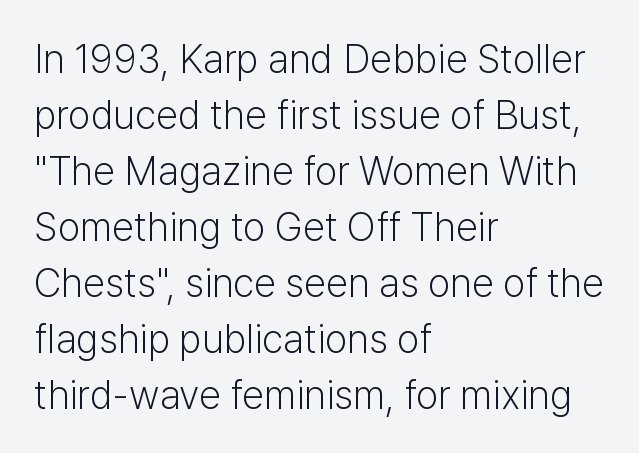
{"serif": "no", "italic": "no", "bold": "no", "weight": "light", "width": "normal", "stroke_contrast": "low", "x_height": "medium", "monospaced": "no", "underline": "no", "align": "left", "line_spacing": "normal", "line_spacing_ratio": 1.4, "letter_spacing": "normal", "letter_spacing_em": 0.0, "glyph_px": 40}
